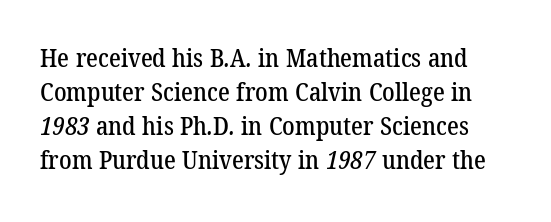
{"underline": "no", "line_spacing": "normal", "line_spacing_ratio": 1.36, "letter_spacing": "normal", "letter_spacing_em": 0.0, "glyph_px": 25}
